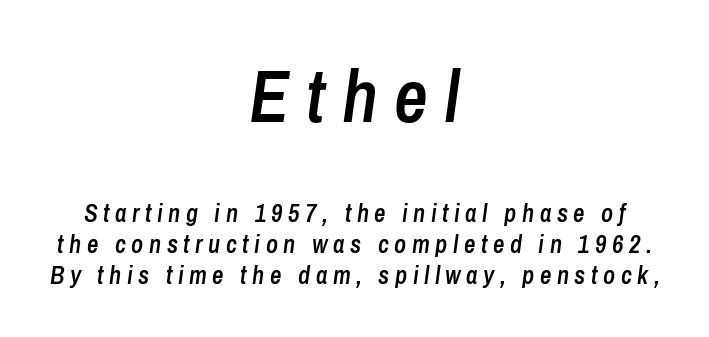
{"italic": "yes", "lean": "right", "slant_degrees": 8, "bold": "semi", "weight": "semibold", "width": "condensed", "stroke_contrast": "low", "x_height": "medium", "monospaced": "no", "underline": "no", "align": "center", "line_spacing_ratio": 1.24, "letter_spacing": "wide", "letter_spacing_em": 0.22, "larger_block": "first", "size_ratio": 2.96, "glyph_px": 74}
